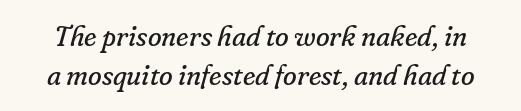
The image shows 28 px regular-weight serif type, italic (leaning right); set normal line spacing (1.38x), normal letter spacing, not underlined; low stroke contrast and a small x-height.
